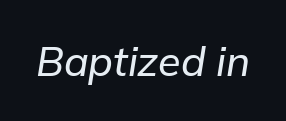
The gaps between neighbouring characters are ordinary and unremarkable. It's the slanting kind of type. The space beneath each line is pristine and unruled. Looks like regular typesetting: each glyph gets only the width it needs.
